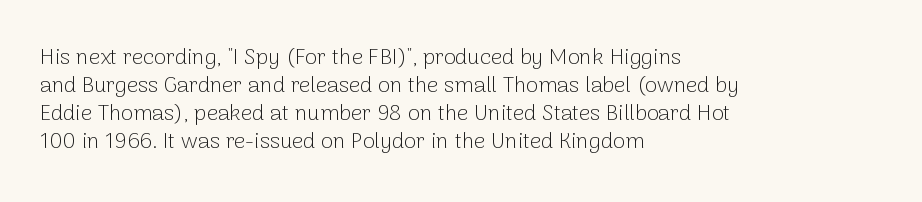
Q: Is the text bold? A: No.
Q: Is the text italic (slanted)? A: No, it is upright.
Q: Is the text underlined? A: No.
Q: How is the paragraph aligned? A: Left-aligned.
Q: Is the spacing between letters normal or unusually wide? A: Normal.
Q: Is the spacing between lines tight, normal or loose? A: Normal.
